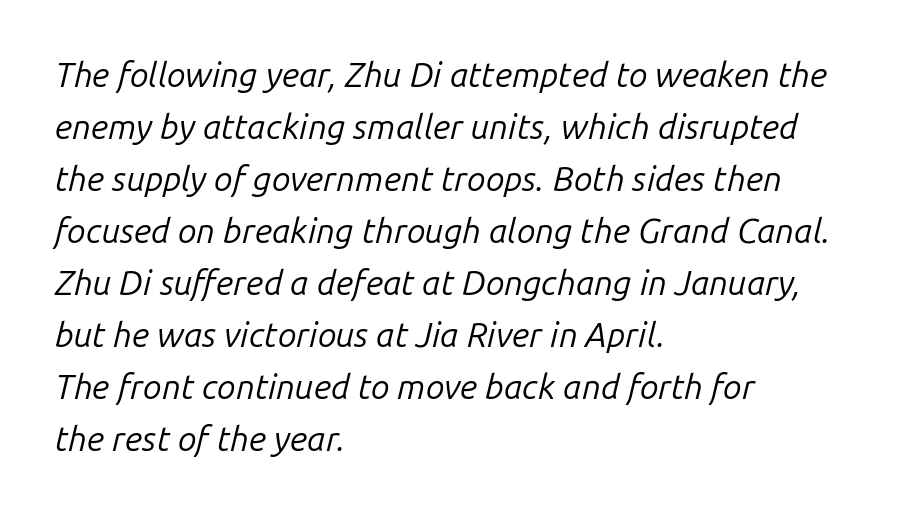
Q: Is the text bold? A: No.
Q: Is the text italic (slanted)? A: Yes, it leans right by about 14 degrees.
Q: Is the text underlined? A: No.
Q: How is the paragraph aligned? A: Left-aligned.
Q: Is the spacing between letters normal or unusually wide? A: Normal.
Q: Is the spacing between lines tight, normal or loose? A: Normal.
Q: Width (condensed, normal, or wide)? A: Normal.
Q: Stroke contrast? A: Low.
Q: x-height? A: Medium.
Q: Monospaced? A: No.
